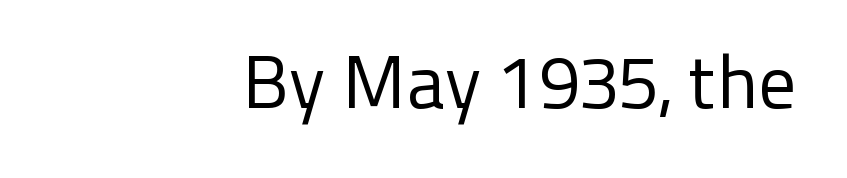
Q: Is the text bold? A: No.
Q: Is the text italic (slanted)? A: No, it is upright.
Q: Is the typeface a serif or a sans-serif typeface? A: Sans-serif.
Q: Is the text underlined? A: No.
Q: How is the paragraph aligned? A: Right-aligned.
Q: Is the spacing between letters normal or unusually wide? A: Normal.
Q: Width (condensed, normal, or wide)? A: Normal.
Q: Stroke contrast? A: Low.
Q: x-height? A: Medium.
Q: Monospaced? A: No.
